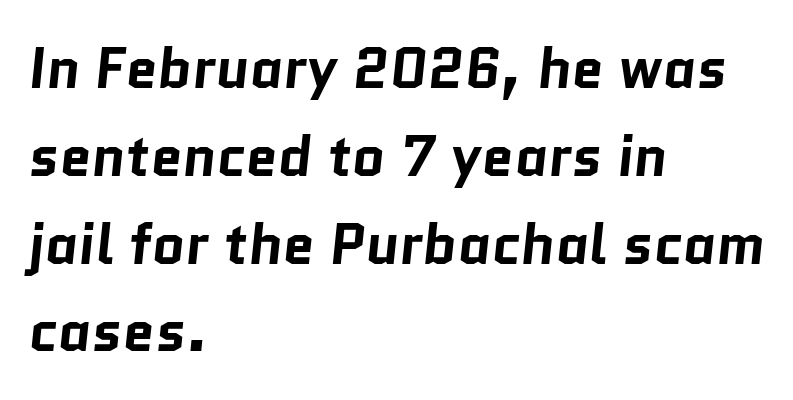
The image shows 57 px bold sans-serif type; set left-aligned, normal line spacing (1.54x), normal letter spacing, not underlined; low stroke contrast and a medium x-height.
